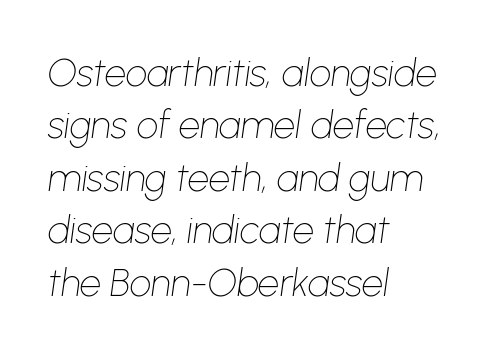
{"italic": "yes", "lean": "right", "slant_degrees": 8, "bold": "no", "weight": "thin", "width": "normal", "stroke_contrast": "low", "x_height": "medium", "monospaced": "no", "underline": "no", "align": "left", "line_spacing": "normal", "line_spacing_ratio": 1.38, "letter_spacing": "normal", "letter_spacing_em": 0.0, "glyph_px": 38}
